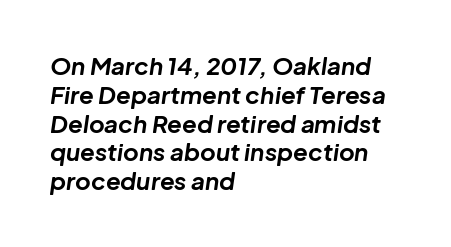
Rule under the text: the space is simply empty. The paragraph shown leans on its left margin. Style check: oblique. Nothing unusual about the tracking: characters are spaced as the font intends. These lines carry a lot of weight — the face is fully bold.
